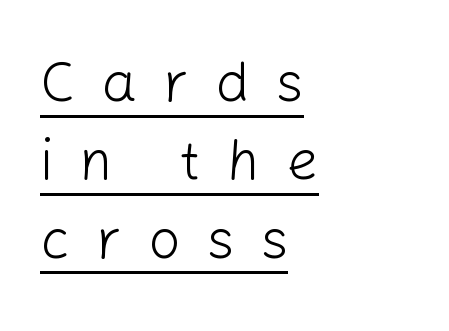
Q: Is the text bold? A: No.
Q: Is the text italic (slanted)? A: No, it is upright.
Q: Is the typeface a serif or a sans-serif typeface? A: Sans-serif.
Q: Is the text underlined? A: Yes.
Q: How is the paragraph aligned? A: Left-aligned.
Q: Is the spacing between letters normal or unusually wide? A: Unusually wide.
Q: Is the spacing between lines tight, normal or loose? A: Normal.
Q: Width (condensed, normal, or wide)? A: Normal.
Q: Stroke contrast? A: Low.
Q: x-height? A: Medium.
Q: Monospaced? A: No.
